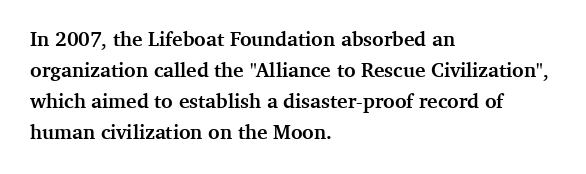
This is heavy type, rendered in bold. No extra tracking has been applied to these lines. The lines in this sample share a left origin and differ only in where they stop. A typesetter would call this leading conventional body-copy spacing. The typography opts for an upright posture over an oblique one. No word sits above an underline.
